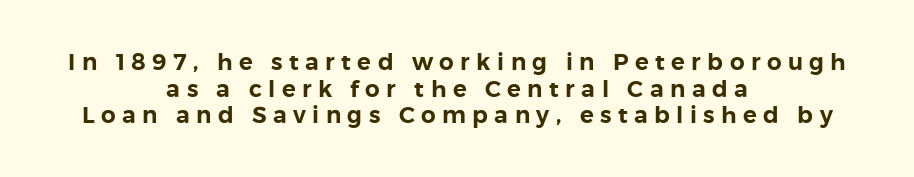
{"italic": "no", "underline": "no", "align": "center", "line_spacing_ratio": 1.16, "letter_spacing": "wide", "letter_spacing_em": 0.28, "glyph_px": 23}
